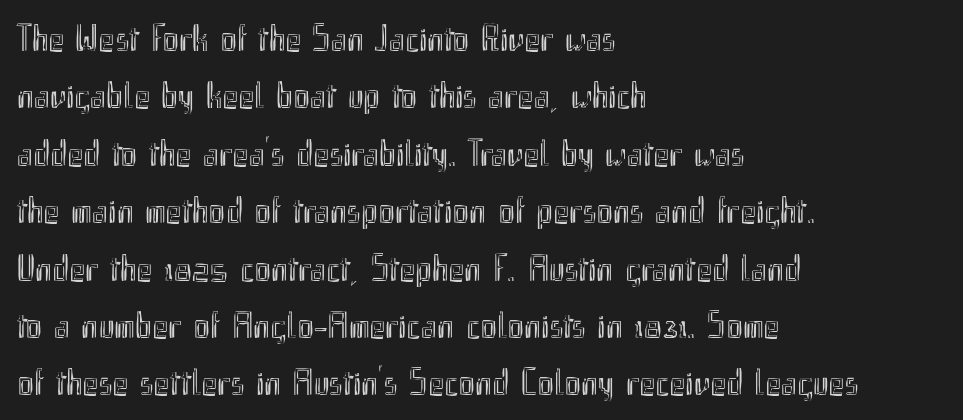
{"italic": "no", "width": "condensed", "x_height": "small", "monospaced": "no", "underline": "no", "align": "left", "line_spacing": "normal", "line_spacing_ratio": 1.51, "letter_spacing": "normal", "letter_spacing_em": 0.0, "glyph_px": 38}
